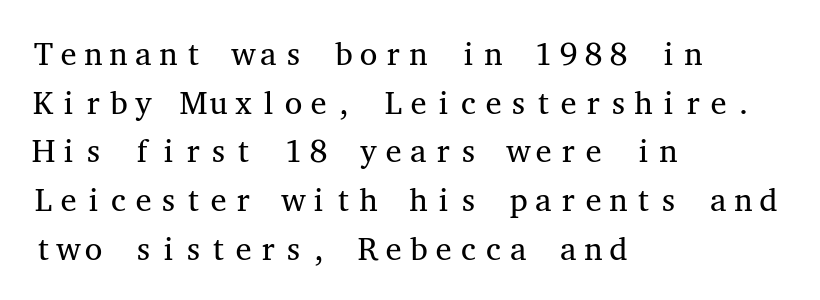
Q: Is the text bold? A: No.
Q: Is the text italic (slanted)? A: No, it is upright.
Q: Is the typeface a serif or a sans-serif typeface? A: Serif.
Q: Is the text underlined? A: No.
Q: How is the paragraph aligned? A: Left-aligned.
Q: Is the spacing between letters normal or unusually wide? A: Normal.
Q: Is the spacing between lines tight, normal or loose? A: Normal.
Q: Width (condensed, normal, or wide)? A: Wide.
Q: Stroke contrast? A: Medium.
Q: x-height? A: Medium.
Q: Monospaced? A: Yes.
